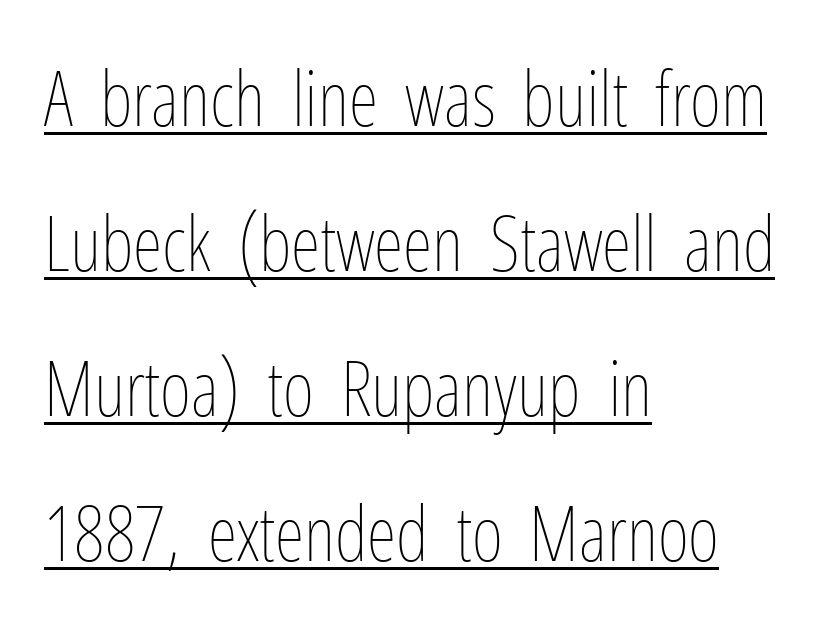
{"italic": "no", "bold": "no", "weight": "thin", "width": "condensed", "stroke_contrast": "low", "x_height": "medium", "monospaced": "no", "underline": "yes", "align": "left", "line_spacing": "loose", "line_spacing_ratio": 1.91, "letter_spacing": "normal", "letter_spacing_em": 0.0, "glyph_px": 76}
